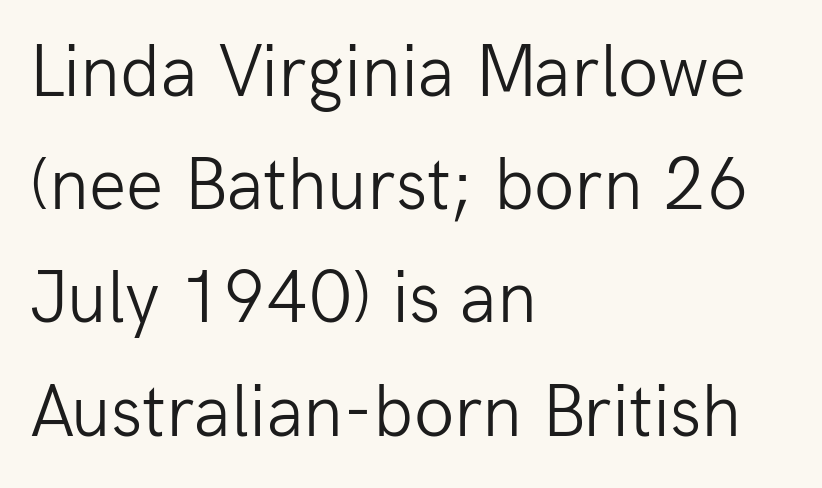
Q: Is the text bold? A: No.
Q: Is the text italic (slanted)? A: No, it is upright.
Q: Is the typeface a serif or a sans-serif typeface? A: Sans-serif.
Q: Is the text underlined? A: No.
Q: How is the paragraph aligned? A: Left-aligned.
Q: Is the spacing between letters normal or unusually wide? A: Normal.
Q: Is the spacing between lines tight, normal or loose? A: Normal.
Q: Width (condensed, normal, or wide)? A: Normal.
Q: Stroke contrast? A: Low.
Q: x-height? A: Medium.
Q: Monospaced? A: No.
